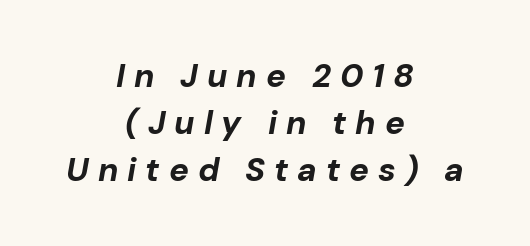
{"italic": "yes", "lean": "right", "slant_degrees": 10, "bold": "yes", "weight": "bold", "width": "normal", "stroke_contrast": "low", "x_height": "medium", "monospaced": "no", "underline": "no", "align": "center", "line_spacing": "normal", "line_spacing_ratio": 1.42, "letter_spacing": "wide", "letter_spacing_em": 0.27, "glyph_px": 33}
